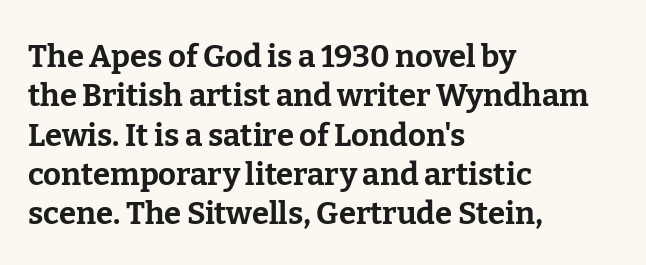
The image shows 31 px bold serif type, upright; set left-aligned, normal line spacing (1.27x), normal letter spacing, not underlined; low stroke contrast and a medium x-height.
